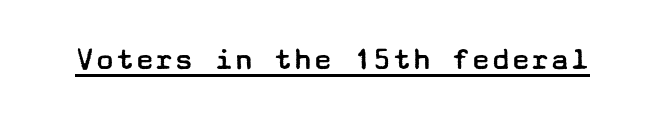
The rendering keeps characters at their native spacing. No letter is thick-stroked: the sample isn't bold. Posture: straight, roman, zero tilt. Compared with undecorated copy, this sample adds a rule below the words. Does the type have serifs? No, each stem ends abruptly.
